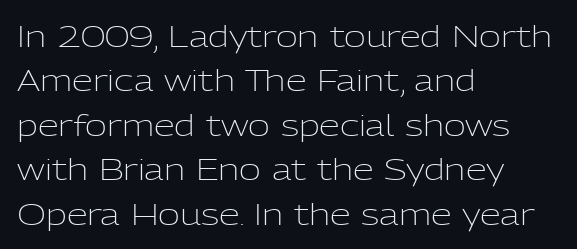
The image shows 30 px light sans-serif type, upright; set left-aligned, normal line spacing (1.48x), normal letter spacing, not underlined; low stroke contrast and a medium x-height.
